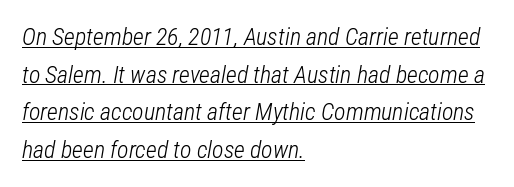
{"italic": "yes", "lean": "right", "slant_degrees": 12, "bold": "no", "underline": "yes", "align": "left", "line_spacing": "normal", "line_spacing_ratio": 1.57, "letter_spacing": "normal", "letter_spacing_em": 0.0, "glyph_px": 24}
